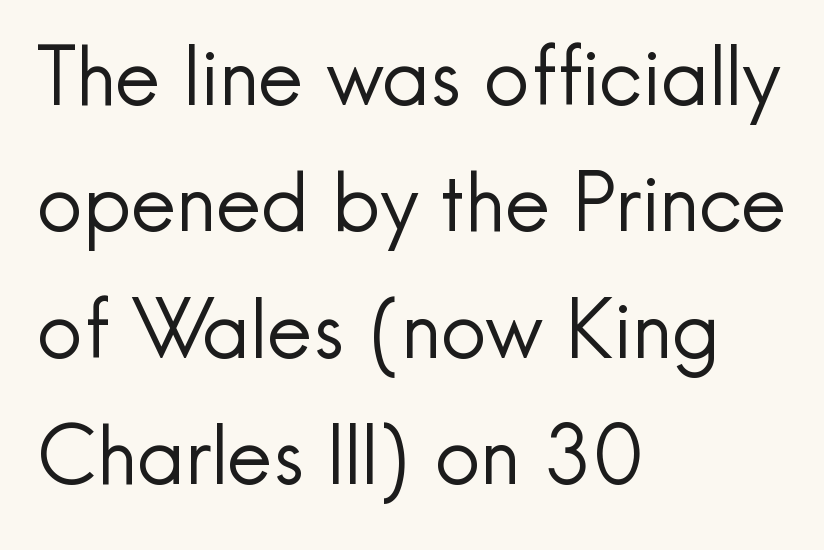
The image shows 80 px regular-weight sans-serif type, upright; set left-aligned, normal line spacing (1.58x), normal letter spacing, not underlined; a small x-height.
